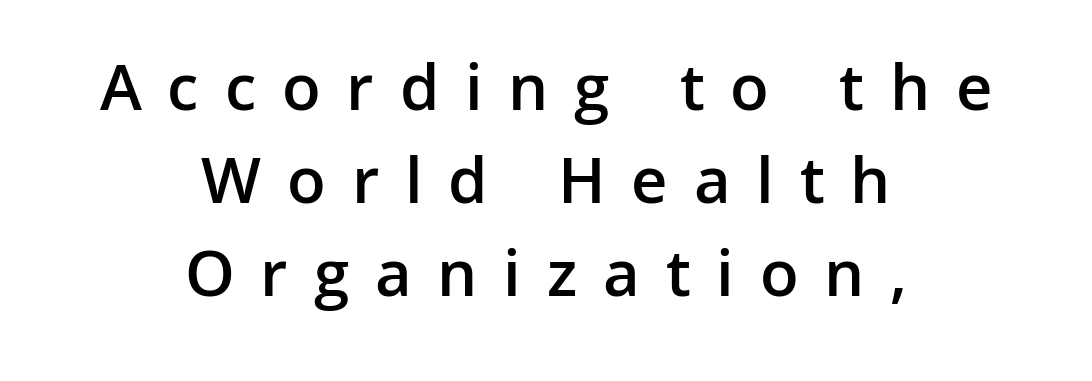
{"serif": "no", "italic": "no", "bold": "semi", "weight": "semibold", "width": "normal", "stroke_contrast": "low", "x_height": "medium", "monospaced": "no", "underline": "no", "align": "center", "line_spacing": "normal", "line_spacing_ratio": 1.37, "letter_spacing": "wide", "letter_spacing_em": 0.38, "glyph_px": 68}
